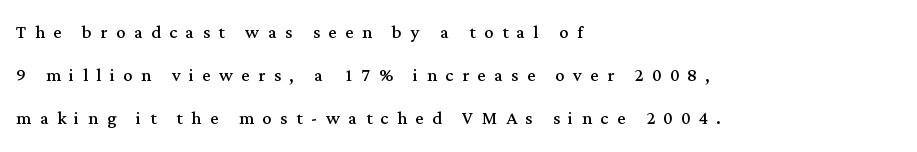
{"italic": "no", "bold": "no", "underline": "no", "align": "left", "line_spacing_ratio": 1.86, "letter_spacing": "wide", "letter_spacing_em": 0.37, "glyph_px": 23}
